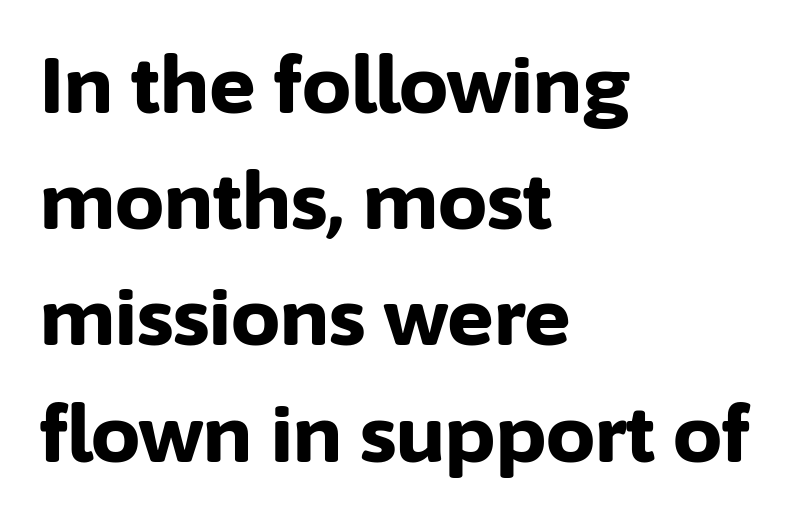
A dark, heavy texture on the line: the type is bold. The axis of the letterforms is exactly vertical. You can tell from the bare stems that sans-serif type was used. No extra tracking has been applied to these lines. Quick note: underline off. Compared with a centered layout, this one pins lines to the left instead.
